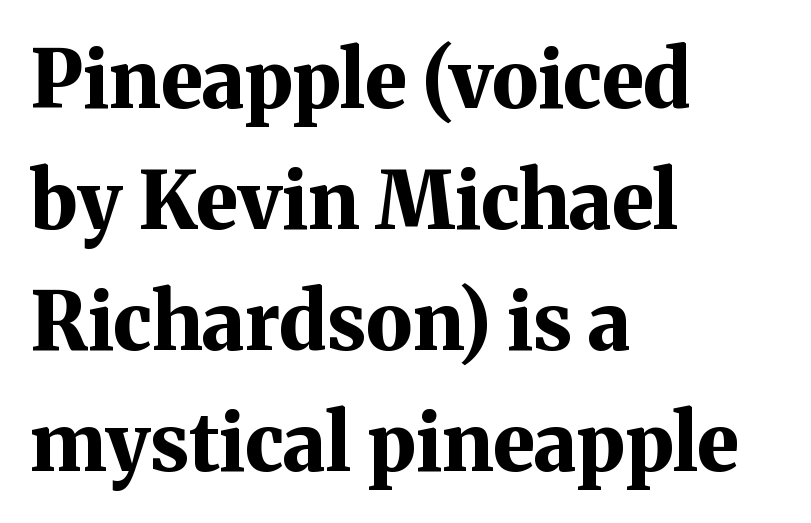
{"serif": "yes", "italic": "no", "bold": "yes", "weight": "bold", "width": "normal", "stroke_contrast": "medium", "x_height": "medium", "monospaced": "no", "underline": "no", "align": "left", "line_spacing": "normal", "line_spacing_ratio": 1.53, "letter_spacing": "normal", "letter_spacing_em": 0.0, "glyph_px": 79}
